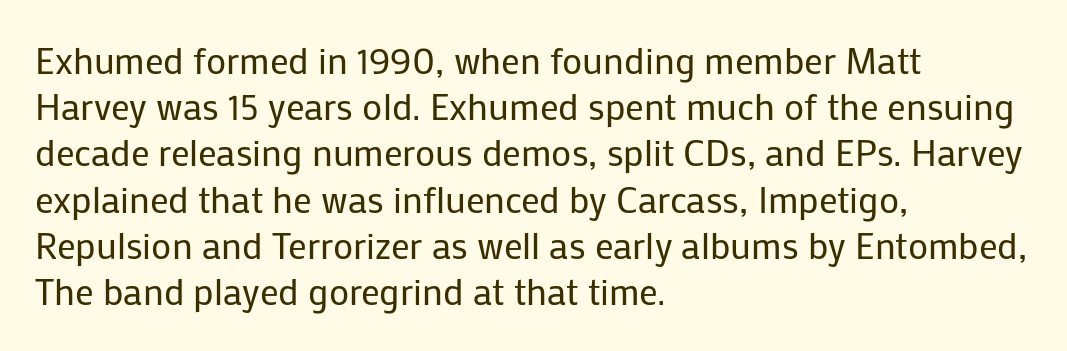
Leading matches the norm, producing a regular column. The area under the type is left untouched. Short and long lines alike share a common starting point at left. Ascenders rise straight up at ninety degrees. This sample uses plain, unmodified letter spacing. This rendering employs a face without finishing strokes, i.e., a sans-serif.
